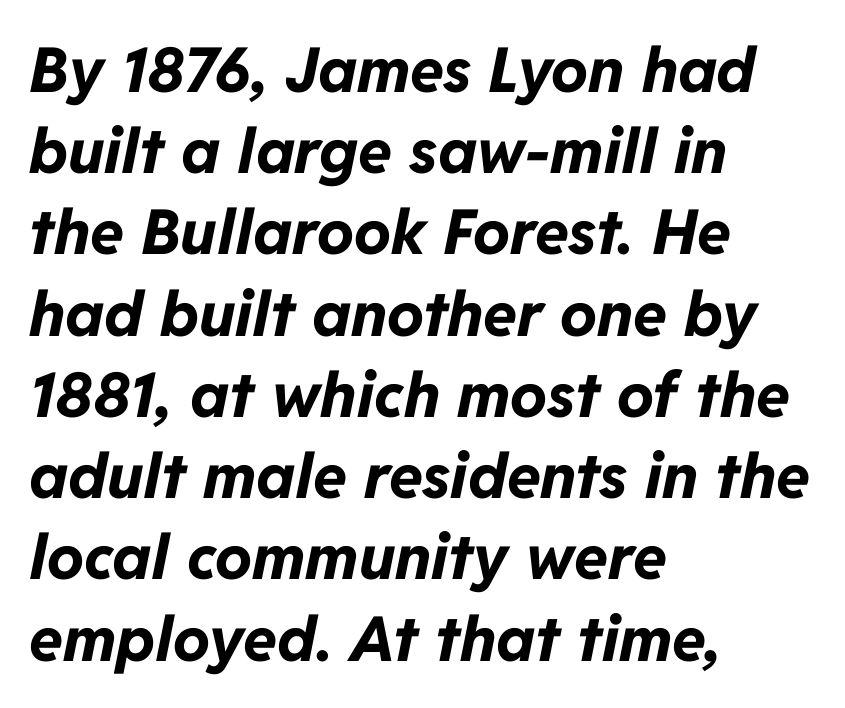
Q: Is the text bold? A: Yes.
Q: Is the text italic (slanted)? A: Yes, it leans right by about 11 degrees.
Q: Is the text underlined? A: No.
Q: How is the paragraph aligned? A: Left-aligned.
Q: Is the spacing between letters normal or unusually wide? A: Normal.
Q: Is the spacing between lines tight, normal or loose? A: Normal.
Q: Width (condensed, normal, or wide)? A: Normal.
Q: Stroke contrast? A: Low.
Q: x-height? A: Medium.
Q: Monospaced? A: No.
